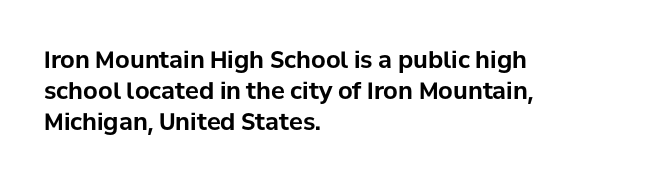
Q: Is the text bold? A: Yes.
Q: Is the text italic (slanted)? A: No, it is upright.
Q: Is the text underlined? A: No.
Q: How is the paragraph aligned? A: Left-aligned.
Q: Is the spacing between letters normal or unusually wide? A: Normal.
Q: Is the spacing between lines tight, normal or loose? A: Normal.
